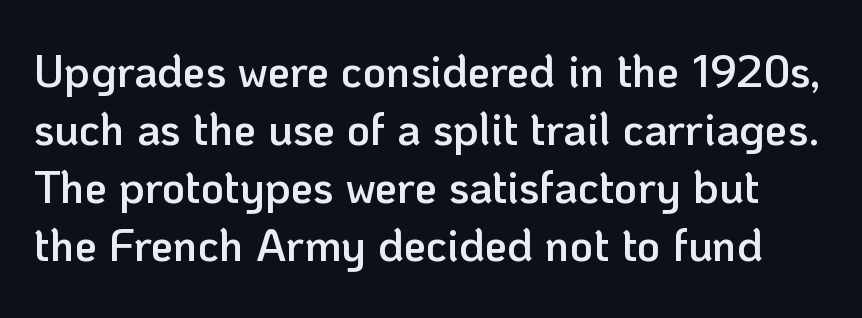
The image shows 45 px semibold sans-serif type, upright; set normal line spacing (1.29x), normal letter spacing, not underlined; low stroke contrast and a medium x-height.
